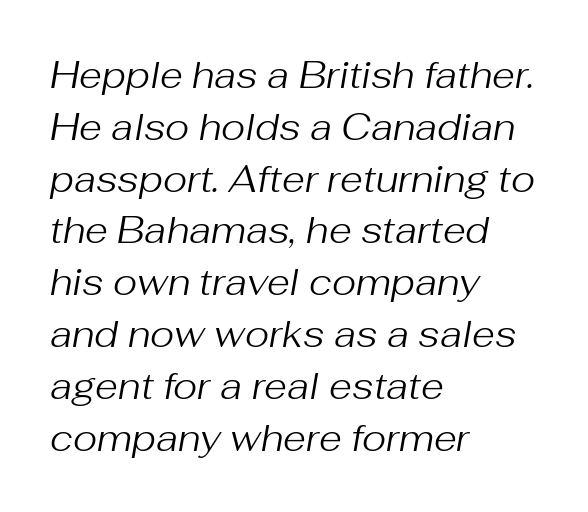
If you measured baseline to baseline, you'd find a middling distance. Words appear dense and cohesive because spacing is normal. Any mark beneath the type? The region is blank. Character widths vary here, with narrow letters taking less room than wide ones. Unbolded letterforms with no extra heft.
